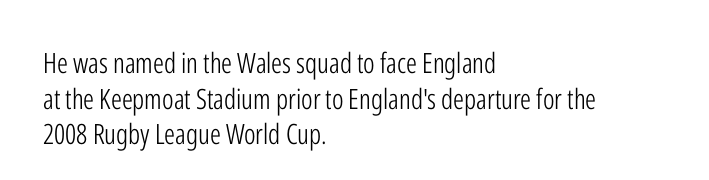
The image shows 28 px light, condensed sans-serif type, upright; set left-aligned, normal line spacing (1.27x), normal letter spacing, not underlined; low stroke contrast and a medium x-height.
